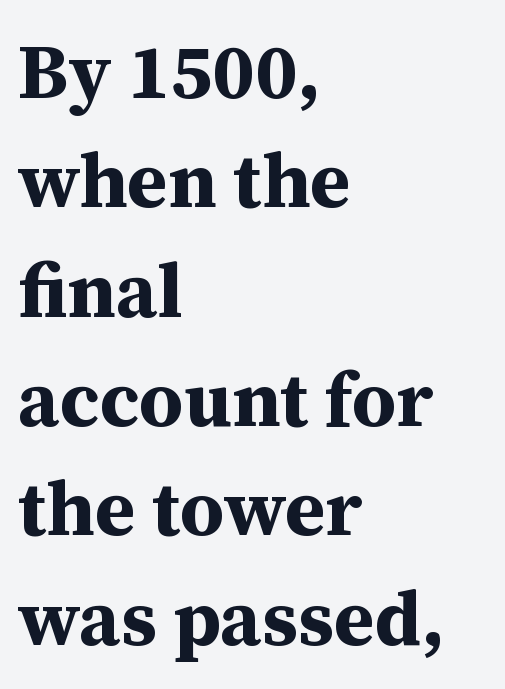
Is this a fixed-width face? No — the glyphs have proportional, varying widths. The letters carry serifs — small finishing strokes at the ends of their stems. Every character sits straight up, as roman type does. Summary of vertical rhythm: regular, with standard interline spacing. Nobody touched the tracking dial on this one. The font is running at its bold setting.
